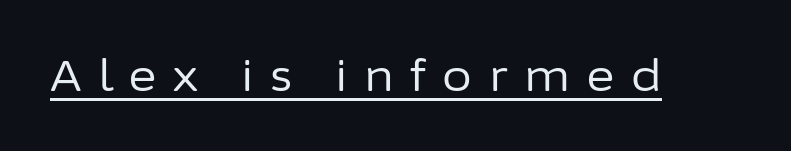
Q: Is the text bold? A: No.
Q: Is the text italic (slanted)? A: No, it is upright.
Q: Is the typeface a serif or a sans-serif typeface? A: Sans-serif.
Q: Is the text underlined? A: Yes.
Q: Is the spacing between letters normal or unusually wide? A: Unusually wide.
Q: Width (condensed, normal, or wide)? A: Normal.
Q: Stroke contrast? A: Low.
Q: x-height? A: Medium.
Q: Monospaced? A: No.
